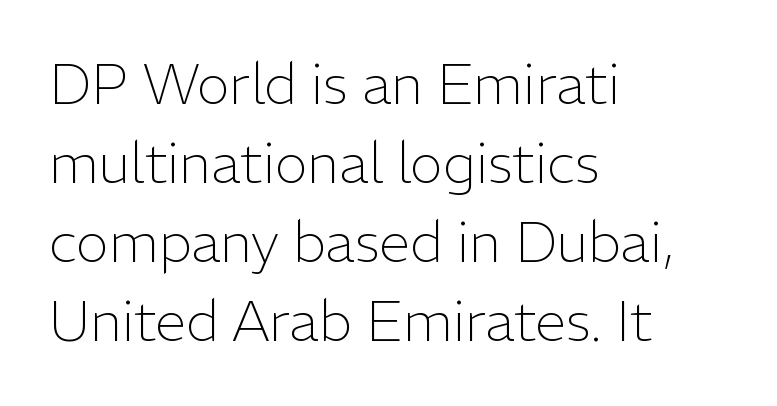
The image shows 56 px light sans-serif type, upright; set left-aligned, normal line spacing (1.41x), normal letter spacing, not underlined; low stroke contrast and a medium x-height.
